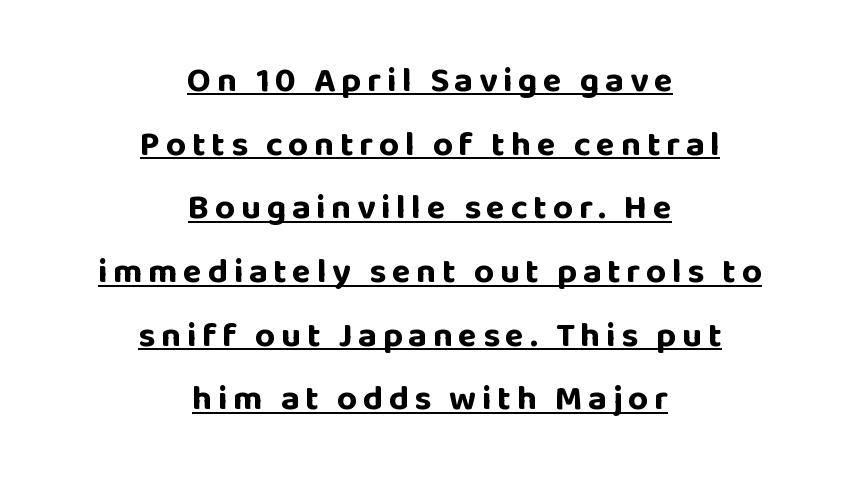
The image shows 35 px bold sans-serif type, upright; set centered, line spacing 1.82x, underlined; low stroke contrast and a large x-height.
